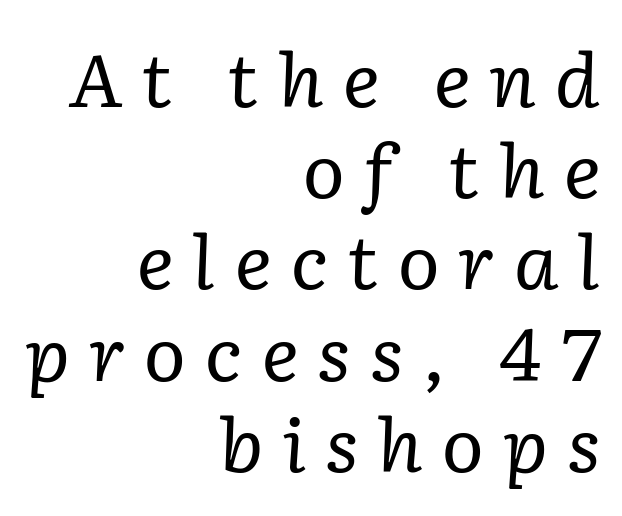
Q: Is the text bold? A: No.
Q: Is the text italic (slanted)? A: Yes, it leans right by about 2 degrees.
Q: Is the typeface a serif or a sans-serif typeface? A: Serif.
Q: Is the text underlined? A: No.
Q: How is the paragraph aligned? A: Right-aligned.
Q: Is the spacing between letters normal or unusually wide? A: Unusually wide.
Q: Is the spacing between lines tight, normal or loose? A: Normal.
Q: Width (condensed, normal, or wide)? A: Normal.
Q: Stroke contrast? A: Low.
Q: x-height? A: Medium.
Q: Monospaced? A: No.
